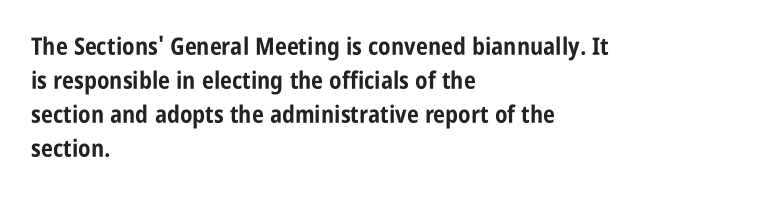
Q: Is the text bold? A: Yes.
Q: Is the text italic (slanted)? A: No, it is upright.
Q: Is the text underlined? A: No.
Q: How is the paragraph aligned? A: Left-aligned.
Q: Is the spacing between letters normal or unusually wide? A: Normal.
Q: Is the spacing between lines tight, normal or loose? A: Normal.
